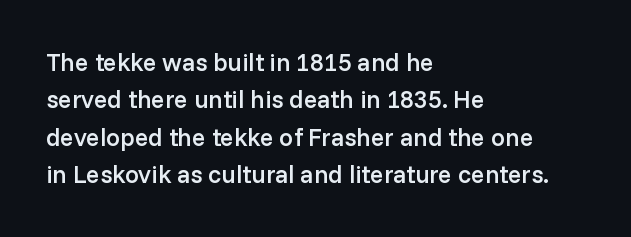
{"italic": "no", "bold": "semi", "underline": "no", "align": "left", "line_spacing": "normal", "line_spacing_ratio": 1.5, "letter_spacing": "normal", "letter_spacing_em": 0.0, "glyph_px": 25}
